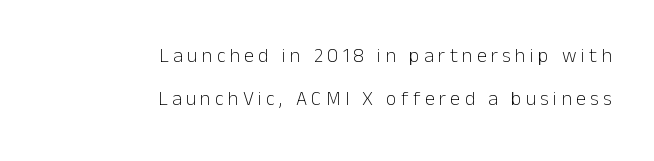
Q: Is the text bold? A: No.
Q: Is the text italic (slanted)? A: No, it is upright.
Q: Is the text underlined? A: No.
Q: How is the paragraph aligned? A: Right-aligned.
Q: Is the spacing between letters normal or unusually wide? A: Unusually wide.
Q: Is the spacing between lines tight, normal or loose? A: Loose.
